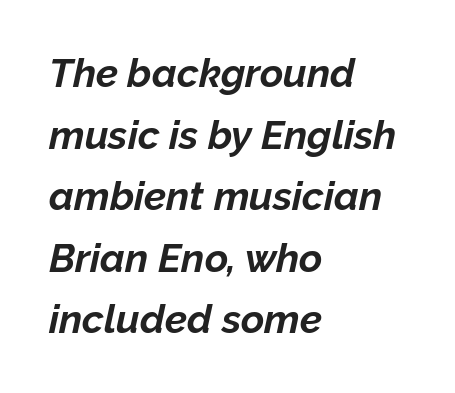
Do the characters align in a grid? No, the font is proportional. This sample uses an oblique cut, with every glyph tilted off the vertical. As a designer I'd log this as weight 700, bold. Words float on clear page, feet unadorned. The setting favours the left margin, as ordinary paragraphs usually do.
